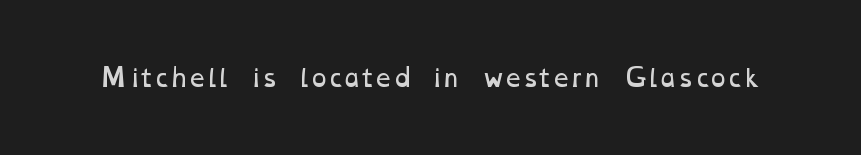
Q: Is the text bold? A: No.
Q: Is the text underlined? A: No.
Q: Is the spacing between letters normal or unusually wide? A: Normal.
